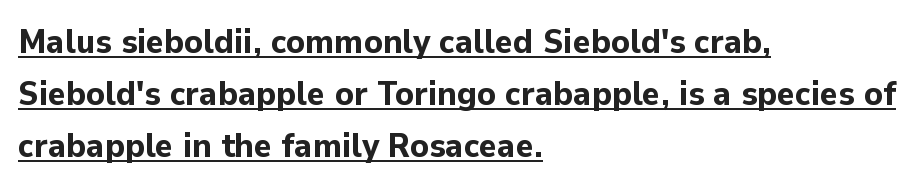
The tracking reads as untouched default to a designer's eye. Summary of weight: heavy, a full bold. Rendered with straight, roman letterforms. Compared with a centered layout, this one pins lines to the left instead. Has an underline been added? It has. Character widths vary here, with narrow letters taking less room than wide ones.
